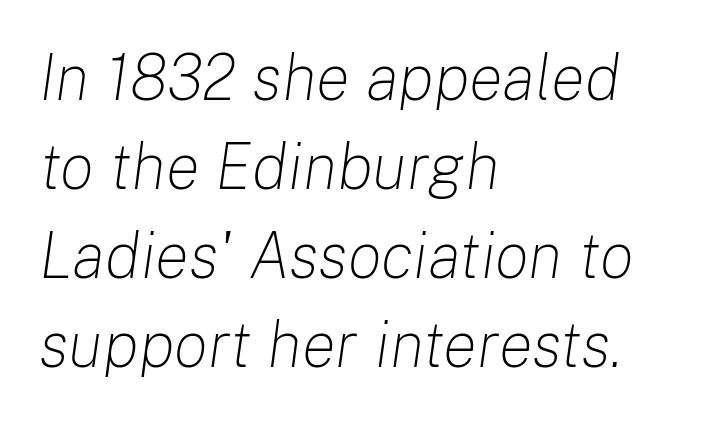
{"italic": "yes", "lean": "right", "slant_degrees": 8, "bold": "no", "weight": "light", "width": "normal", "stroke_contrast": "low", "x_height": "medium", "monospaced": "no", "underline": "no", "align": "left", "line_spacing": "normal", "line_spacing_ratio": 1.39, "letter_spacing": "normal", "letter_spacing_em": 0.0, "glyph_px": 64}
